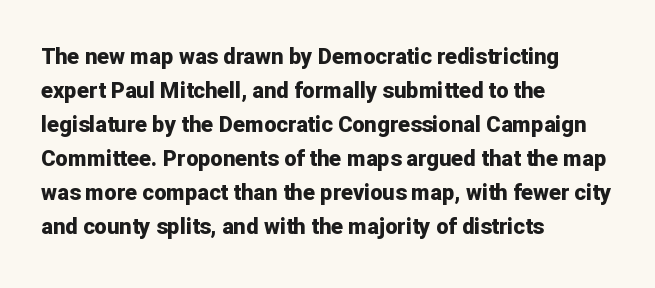
{"italic": "no", "bold": "yes", "underline": "no", "align": "left", "line_spacing": "normal", "line_spacing_ratio": 1.55, "letter_spacing": "normal", "letter_spacing_em": 0.0, "glyph_px": 22}
